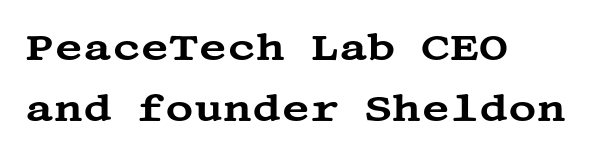
{"serif": "yes", "italic": "no", "width": "wide", "stroke_contrast": "medium", "x_height": "large", "underline": "no", "align": "left", "line_spacing": "normal", "line_spacing_ratio": 1.57, "letter_spacing": "normal", "letter_spacing_em": 0.0, "glyph_px": 39}
